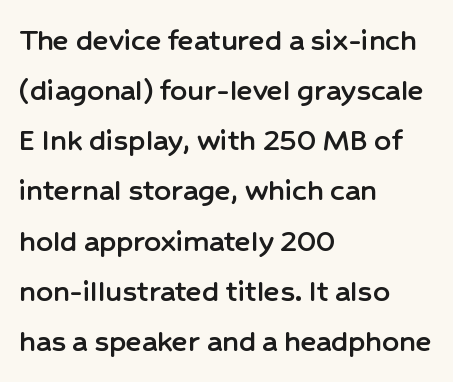
The image shows 33 px sans-serif type, upright; set left-aligned, normal line spacing (1.52x), normal letter spacing, not underlined; low stroke contrast and a medium x-height.
